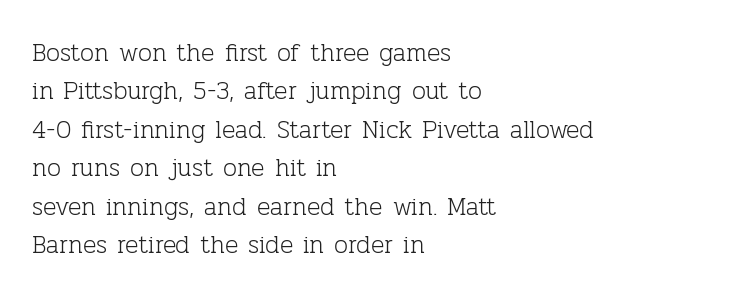
{"italic": "no", "bold": "no", "underline": "no", "align": "left", "line_spacing": "normal", "line_spacing_ratio": 1.54, "letter_spacing": "normal", "letter_spacing_em": 0.0, "glyph_px": 25}
